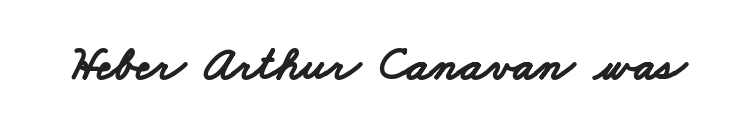
{"serif": "no", "bold": "yes", "weight": "bold", "width": "wide", "stroke_contrast": "low", "x_height": "small", "monospaced": "no", "underline": "no", "letter_spacing": "normal", "letter_spacing_em": 0.0, "glyph_px": 48}
